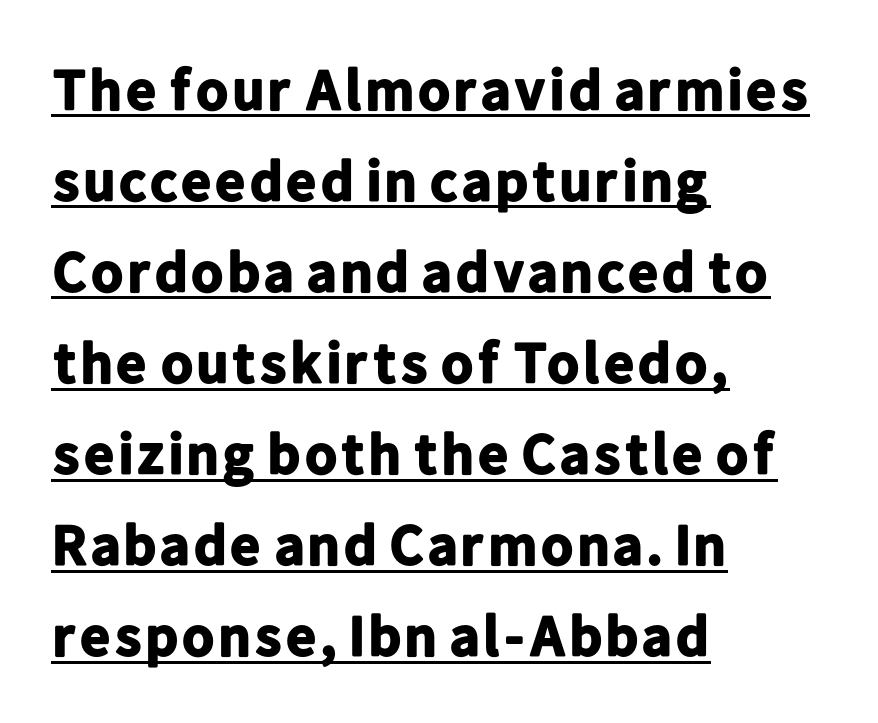
These lines were composed using upright roman letters. The designer went with a sans here, leaving each stem footless. Notice how descenders clear the ascenders below comfortably — that's standard leading. The compositor pushed each line to the left boundary. Think of a printed novel: that variable character pitch is what you see here.
